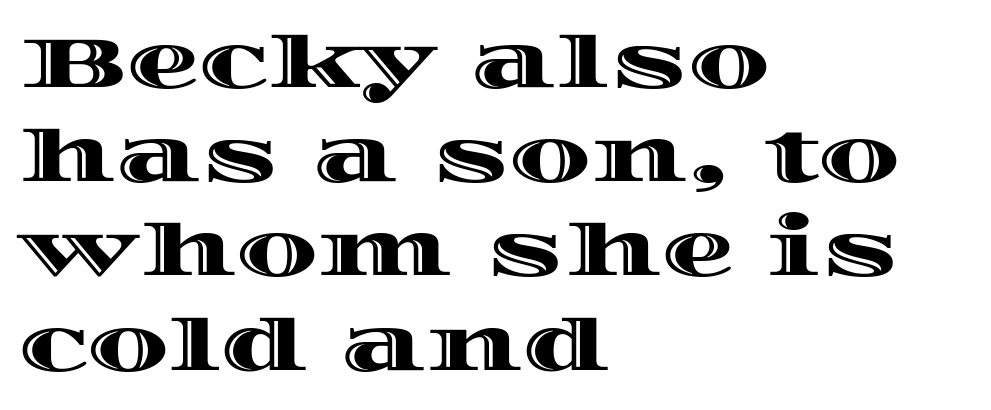
Posture: upright roman. There is no visible air inserted between adjacent glyphs. The passage shown is typed in a proportional face where columns would drift. The rows are spaced the way most documents space them. These lines are set flush left with a ragged right edge. Descenders hang freely into open space.
